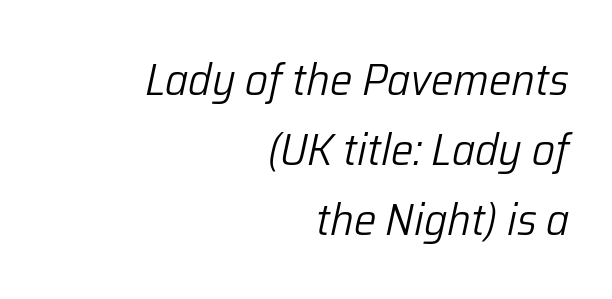
The image shows 45 px light type, italic (leaning right); set right-aligned, normal line spacing (1.56x), normal letter spacing, not underlined; low stroke contrast and a medium x-height.
